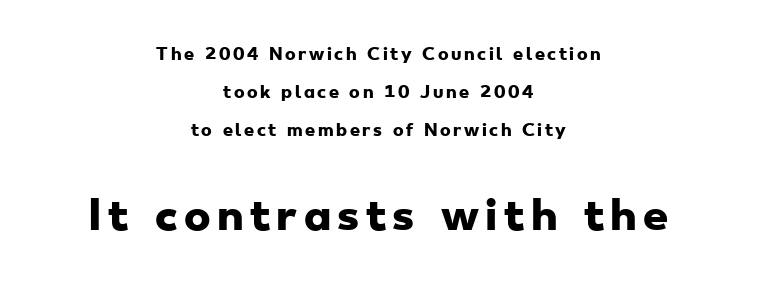
Q: Is the text bold? A: Yes.
Q: Is the typeface a serif or a sans-serif typeface? A: Sans-serif.
Q: Is the text underlined? A: No.
Q: How is the paragraph aligned? A: Centered.
Q: Is the spacing between lines tight, normal or loose? A: Loose.
Q: Which block of text is set in a larger size, the first (top) or the second (bottom)? A: The second (bottom) one.
Q: Width (condensed, normal, or wide)? A: Wide.
Q: Stroke contrast? A: Low.
Q: x-height? A: Small.
Q: Monospaced? A: No.
